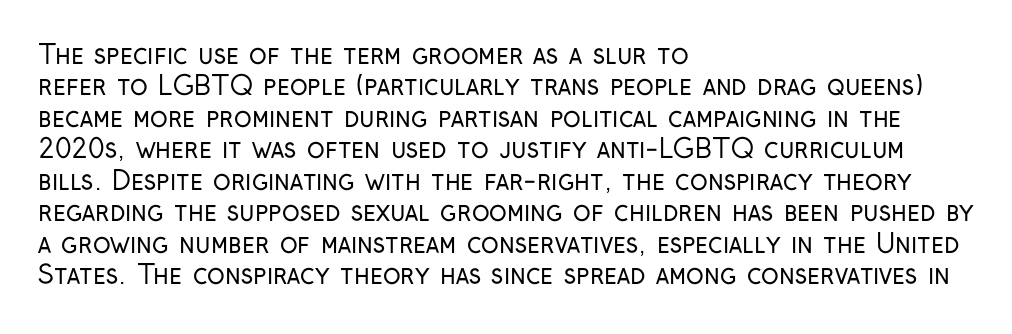
The image shows 26 px text type, upright; set left-aligned, line spacing 1.21x, normal letter spacing, not underlined.
